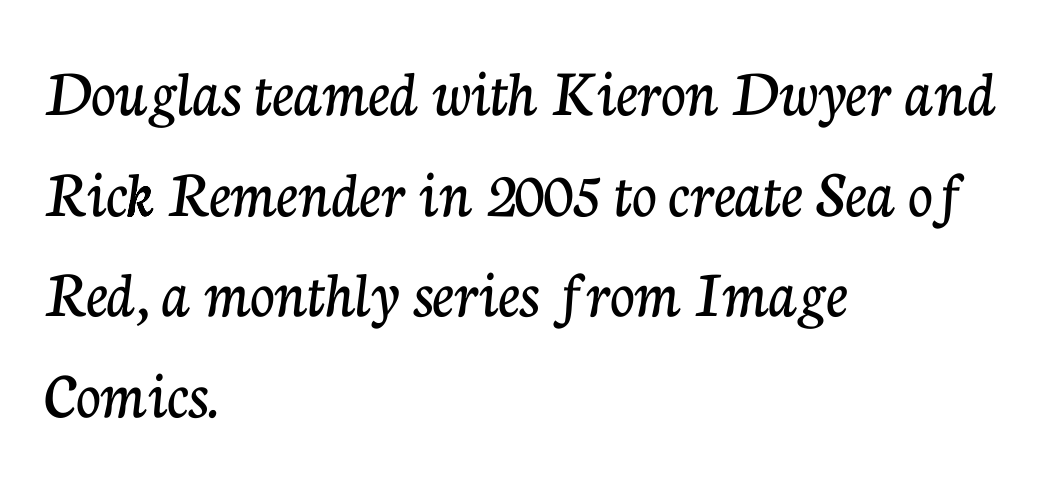
Q: Is the text italic (slanted)? A: Yes.
Q: Is the typeface a serif or a sans-serif typeface? A: Serif.
Q: Is the text underlined? A: No.
Q: How is the paragraph aligned? A: Left-aligned.
Q: Is the spacing between letters normal or unusually wide? A: Normal.
Q: Is the spacing between lines tight, normal or loose? A: Normal.
Q: Width (condensed, normal, or wide)? A: Normal.
Q: Stroke contrast? A: Low.
Q: x-height? A: Medium.
Q: Monospaced? A: No.
